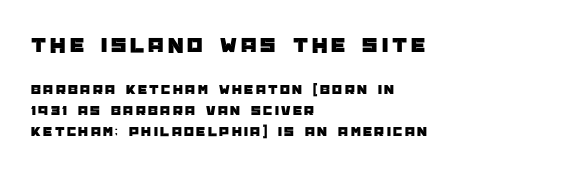
The rendering uses a moderate line-height, typical for paragraphs. Quick note: underline off. Teacher's note: observe the even left margin — that is flush-left alignment. Unlike italic type, these characters show no tilt at all.
